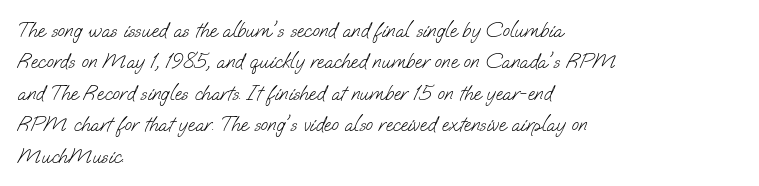
Horizontal alignment here is leftward, the default for most running prose. Inter-character spacing is left at the font's built-in metrics. The typeface has the unassuming heft of standard copy or less. Descender tails drop into unmarked territory. This sample keeps an unexceptional amount of space between lines.
